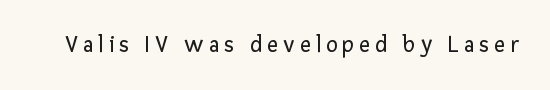
The image shows 24 px text type, upright; set unusually wide letter spacing (+0.21 em), not underlined.
